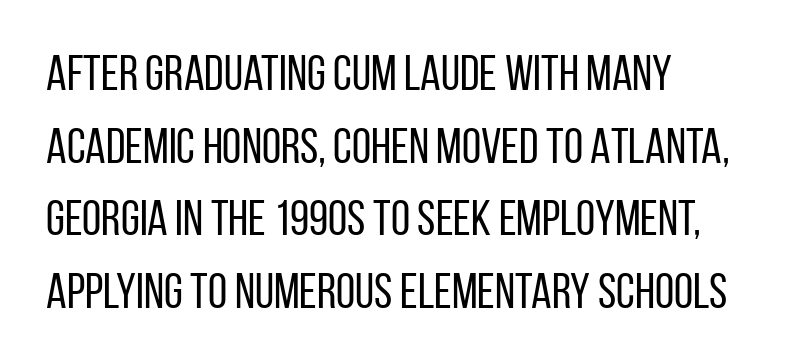
Letter spacing: default. Spacing verdict: proportional, widths tailored to each character. The rendering anchors every line to the left-hand side. This is not heavy type; no bold has been used. In terms of posture, this sample is upright.
